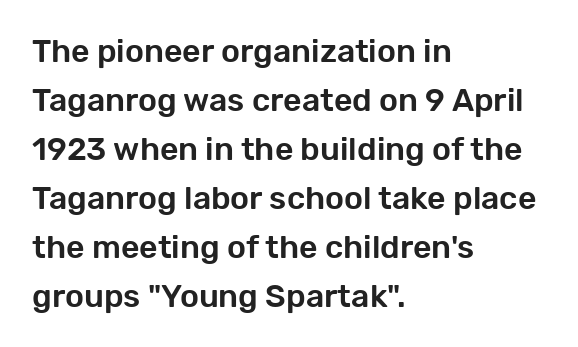
{"serif": "no", "italic": "no", "width": "normal", "stroke_contrast": "low", "x_height": "medium", "monospaced": "no", "underline": "no", "align": "left", "line_spacing": "normal", "line_spacing_ratio": 1.53, "letter_spacing": "normal", "letter_spacing_em": 0.0, "glyph_px": 32}
